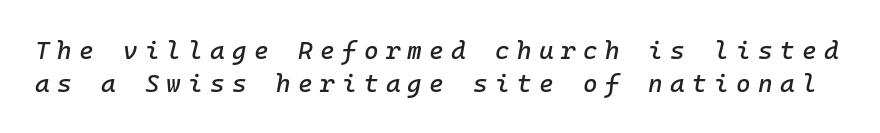
Interline gaps are of average width in this sample. The rendering inserts visible extra space after every character. Would a proofreader flag this as italicized? Yes. The strip under each line holds only bare page.
